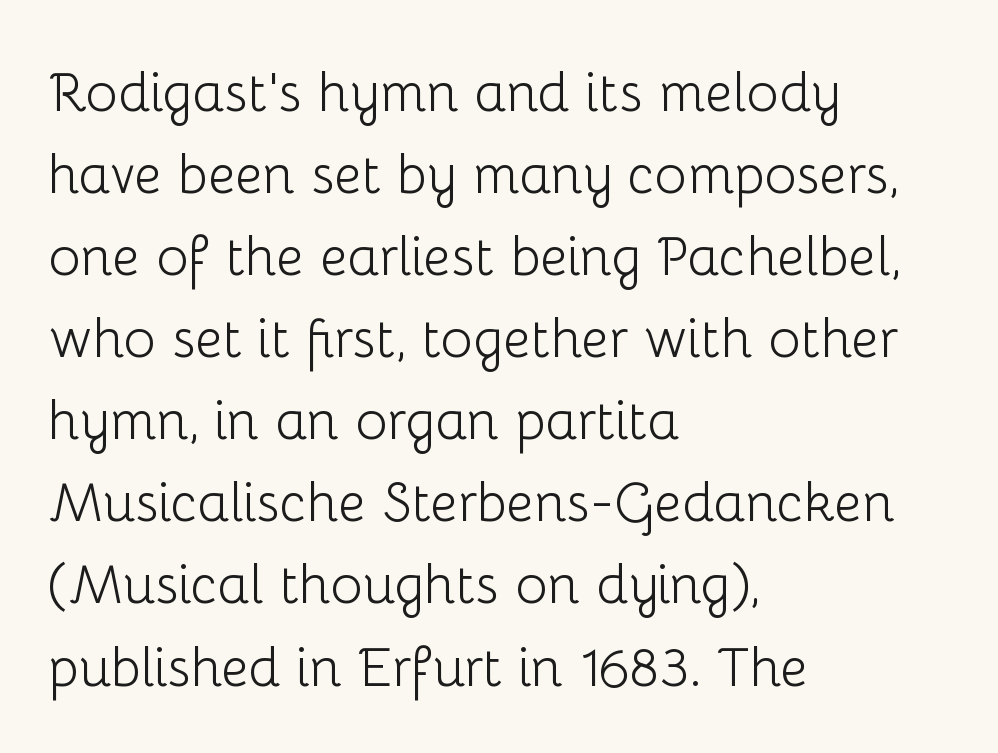
{"serif": "no", "italic": "no", "bold": "no", "weight": "light", "width": "normal", "stroke_contrast": "low", "x_height": "medium", "monospaced": "no", "underline": "no", "align": "left", "line_spacing": "normal", "line_spacing_ratio": 1.52, "letter_spacing": "normal", "letter_spacing_em": 0.0, "glyph_px": 54}
